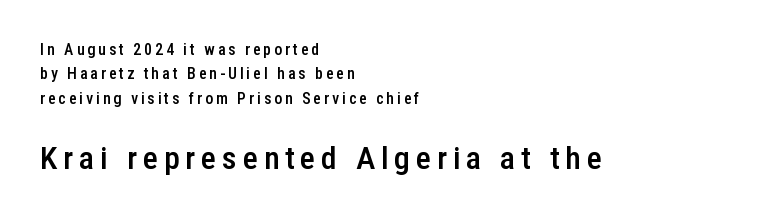
What's the leading like? Ordinary, nothing unusual. Quick note: not italic, upright. The passage is arranged the way most books set body copy — flush left. To sum up the face: it is a sans, with no serifs.
